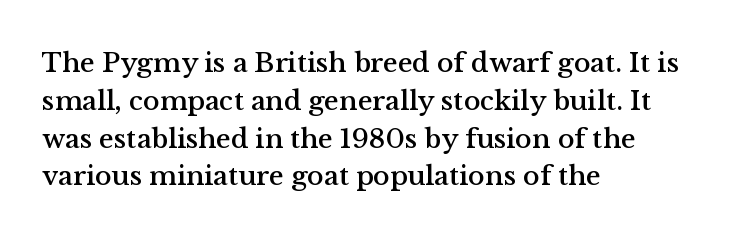
A normal amount of white space separates one row of letters from the next. The letterforms sit shoulder to shoulder at normal distance. A clean baseline with only descenders dipping below it. If you drew a ruler down the left edge, every line would touch it.
